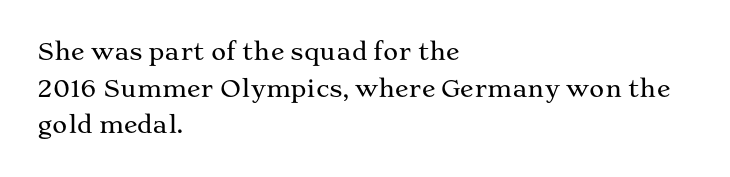
The image shows 23 px text type, upright; set left-aligned, normal line spacing (1.59x), normal letter spacing, not underlined.
